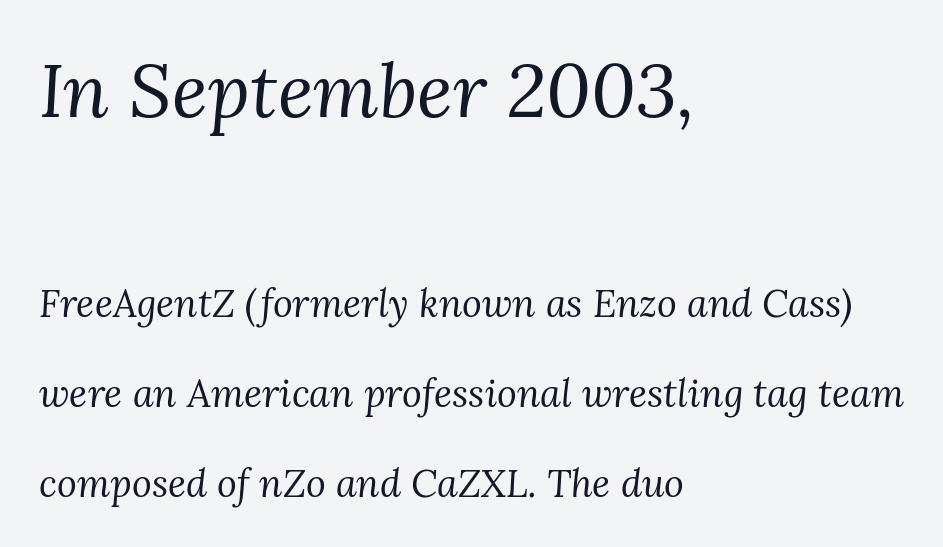
Q: Is the text bold? A: No.
Q: Is the text italic (slanted)? A: Yes, it leans right by about 3 degrees.
Q: Is the typeface a serif or a sans-serif typeface? A: Serif.
Q: Is the text underlined? A: No.
Q: How is the paragraph aligned? A: Left-aligned.
Q: Is the spacing between letters normal or unusually wide? A: Normal.
Q: Is the spacing between lines tight, normal or loose? A: Loose.
Q: Which block of text is set in a larger size, the first (top) or the second (bottom)? A: The first (top) one.
Q: Width (condensed, normal, or wide)? A: Normal.
Q: Stroke contrast? A: Medium.
Q: x-height? A: Medium.
Q: Monospaced? A: No.
